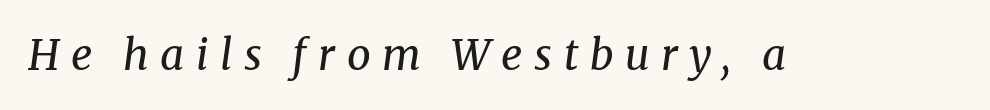
{"serif": "yes", "italic": "yes", "lean": "right", "slant_degrees": 8, "bold": "no", "weight": "regular", "width": "normal", "stroke_contrast": "medium", "x_height": "medium", "monospaced": "no", "underline": "no", "letter_spacing": "wide", "letter_spacing_em": 0.27, "glyph_px": 42}
